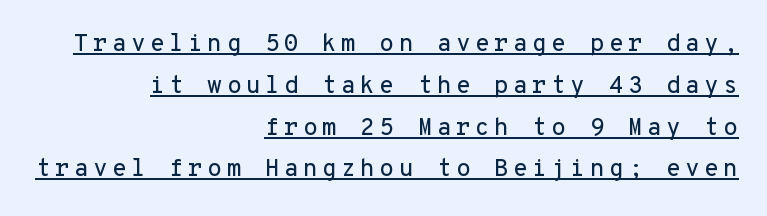
Q: Is the text italic (slanted)? A: No, it is upright.
Q: Is the text underlined? A: Yes.
Q: How is the paragraph aligned? A: Right-aligned.
